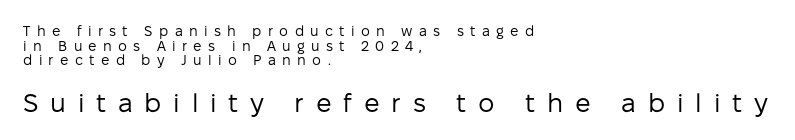
{"italic": "no", "bold": "no", "underline": "no", "align": "left", "line_spacing": "tight", "line_spacing_ratio": 1.05, "letter_spacing": "wide", "letter_spacing_em": 0.45, "larger_block": "second", "size_ratio": 1.86, "glyph_px": 26}
